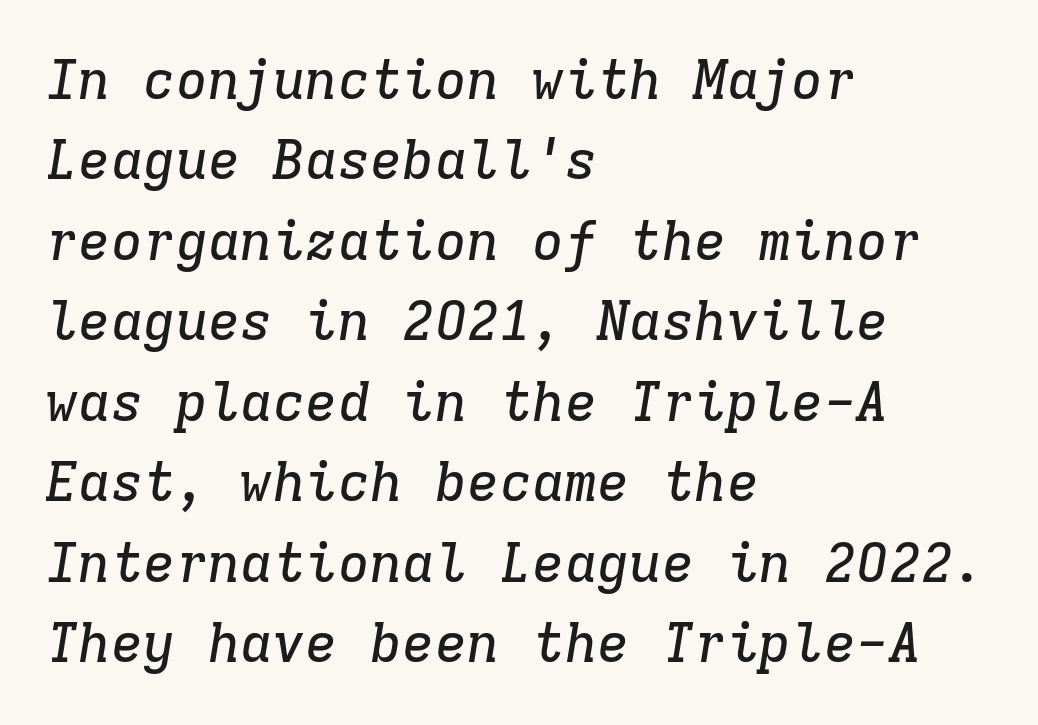
Q: Is the text italic (slanted)? A: Yes, it leans right by about 9 degrees.
Q: Is the typeface a serif or a sans-serif typeface? A: Serif.
Q: Is the text underlined? A: No.
Q: How is the paragraph aligned? A: Left-aligned.
Q: Is the spacing between letters normal or unusually wide? A: Normal.
Q: Is the spacing between lines tight, normal or loose? A: Normal.
Q: Width (condensed, normal, or wide)? A: Normal.
Q: Stroke contrast? A: Low.
Q: x-height? A: Medium.
Q: Monospaced? A: Yes.
